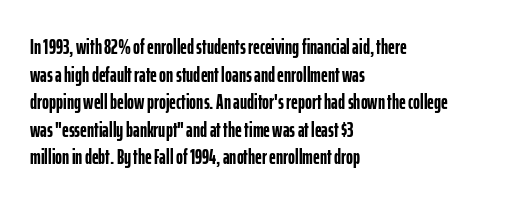
Q: Is the text bold? A: Yes.
Q: Is the text italic (slanted)? A: No, it is upright.
Q: Is the text underlined? A: No.
Q: How is the paragraph aligned? A: Left-aligned.
Q: Is the spacing between letters normal or unusually wide? A: Normal.
Q: Is the spacing between lines tight, normal or loose? A: Normal.
